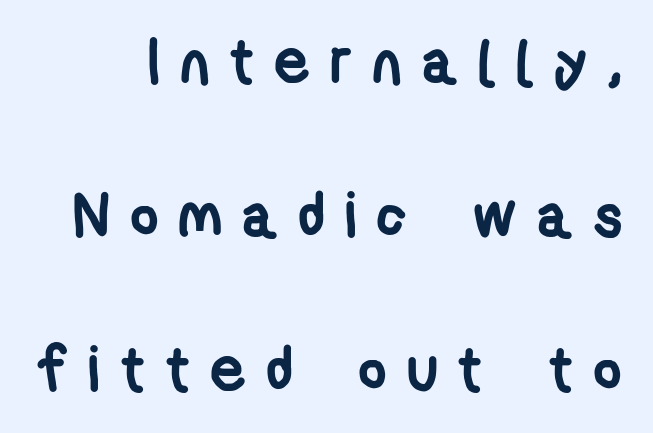
Q: Is the text bold? A: Yes.
Q: Is the typeface a serif or a sans-serif typeface? A: Sans-serif.
Q: Is the text underlined? A: No.
Q: Is the spacing between letters normal or unusually wide? A: Unusually wide.
Q: Is the spacing between lines tight, normal or loose? A: Loose.
Q: Width (condensed, normal, or wide)? A: Condensed.
Q: Stroke contrast? A: Low.
Q: x-height? A: Medium.
Q: Monospaced? A: No.
